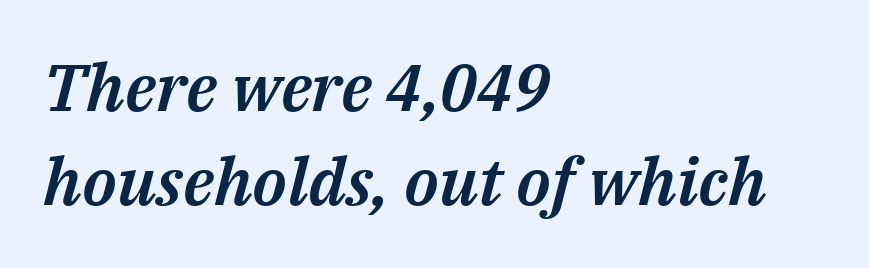
{"italic": "yes", "lean": "right", "slant_degrees": 14, "width": "normal", "stroke_contrast": "medium", "x_height": "medium", "monospaced": "no", "underline": "no", "align": "left", "line_spacing": "normal", "line_spacing_ratio": 1.43, "letter_spacing": "normal", "letter_spacing_em": 0.0, "glyph_px": 66}
